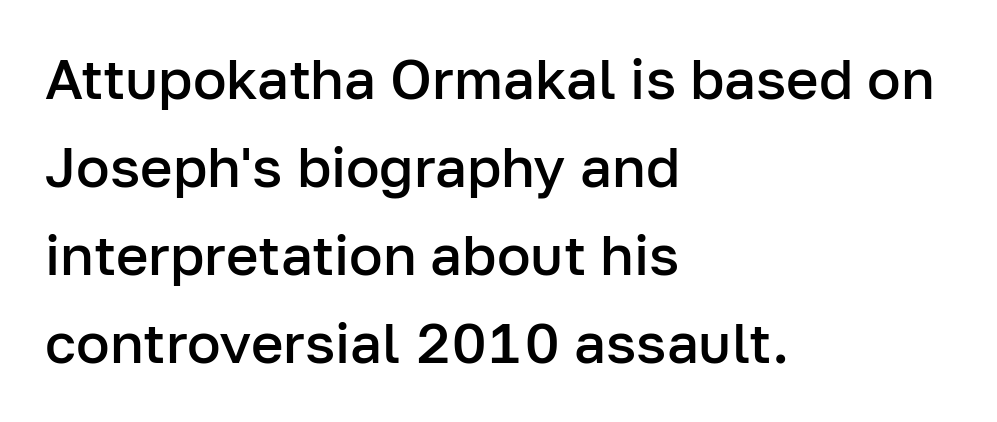
Underlining? Definitely not there. Line starts are locked; line ends wander. Stroke thickness is moderately raised; the sample reads as semibold. A normal amount of white space separates one row of letters from the next. Is this a fixed-width face? No — the glyphs have proportional, varying widths. Caption: standard tracking, unaltered.
